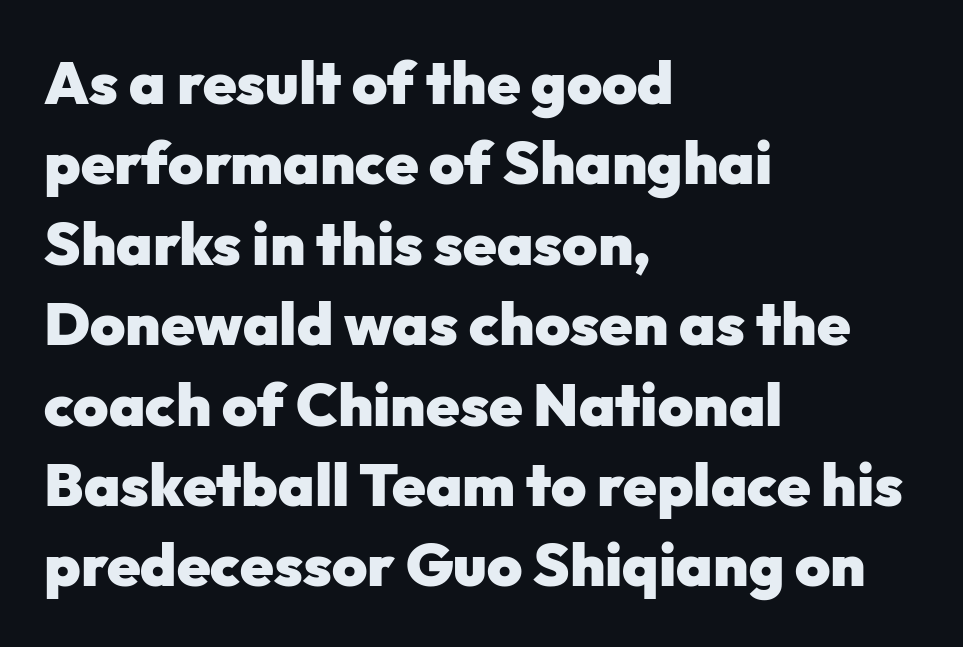
{"serif": "no", "italic": "no", "bold": "yes", "weight": "heavy", "width": "normal", "stroke_contrast": "low", "x_height": "medium", "monospaced": "no", "underline": "no", "align": "left", "line_spacing": "normal", "line_spacing_ratio": 1.34, "letter_spacing": "normal", "letter_spacing_em": 0.0, "glyph_px": 60}
